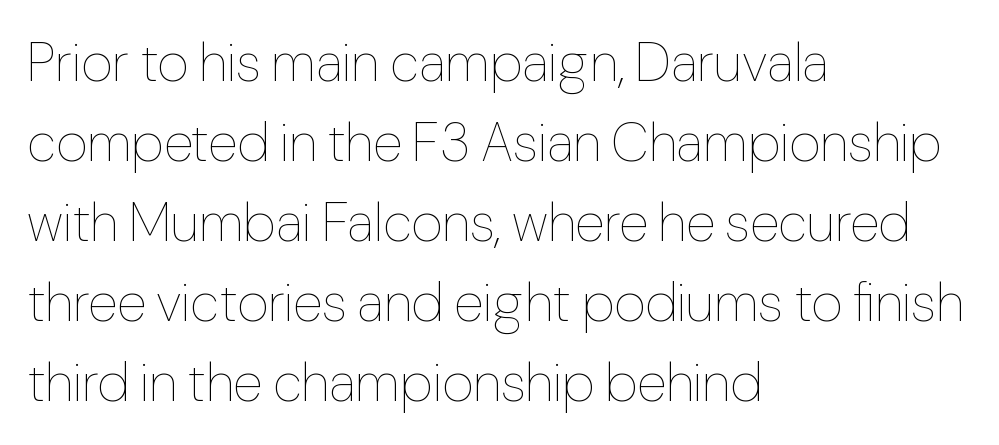
Q: Is the text bold? A: No.
Q: Is the text italic (slanted)? A: No, it is upright.
Q: Is the text underlined? A: No.
Q: How is the paragraph aligned? A: Left-aligned.
Q: Is the spacing between letters normal or unusually wide? A: Normal.
Q: Is the spacing between lines tight, normal or loose? A: Normal.
Q: Width (condensed, normal, or wide)? A: Normal.
Q: Stroke contrast? A: Low.
Q: x-height? A: Medium.
Q: Monospaced? A: No.
